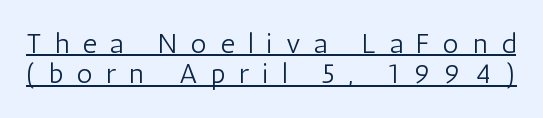
Q: Is the text bold? A: No.
Q: Is the text italic (slanted)? A: No, it is upright.
Q: Is the typeface a serif or a sans-serif typeface? A: Sans-serif.
Q: Is the text underlined? A: Yes.
Q: Is the spacing between letters normal or unusually wide? A: Unusually wide.
Q: Is the spacing between lines tight, normal or loose? A: Tight.
Q: Width (condensed, normal, or wide)? A: Condensed.
Q: Stroke contrast? A: Low.
Q: x-height? A: Medium.
Q: Monospaced? A: No.
